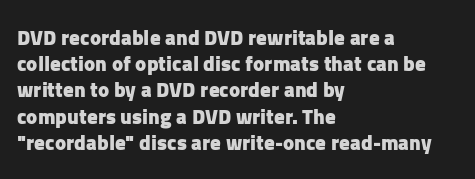
The image shows 21 px bold type, upright; set left-aligned, normal line spacing (1.25x), normal letter spacing, not underlined.
